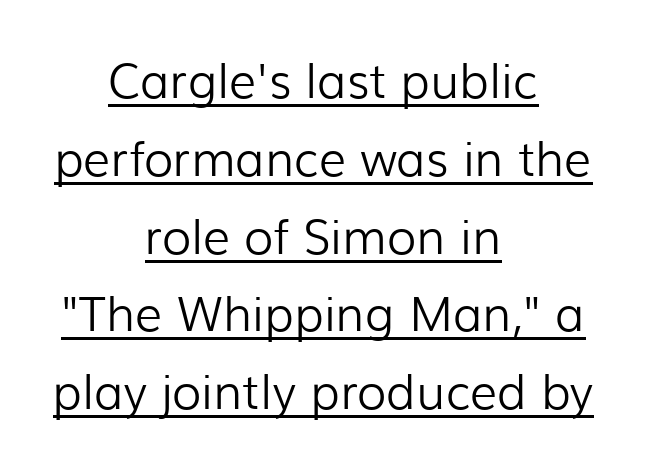
The image shows 48 px light sans-serif type, upright; set centered, normal line spacing (1.62x), normal letter spacing, underlined; low stroke contrast and a medium x-height.
